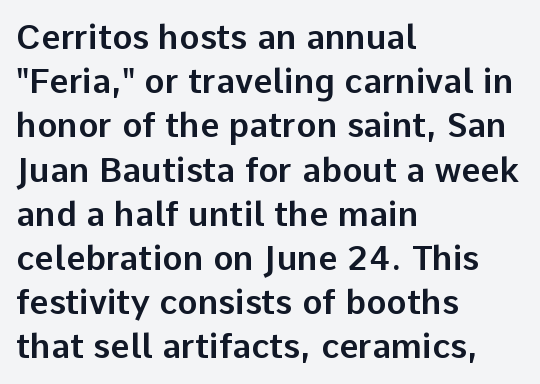
{"serif": "no", "italic": "no", "width": "normal", "stroke_contrast": "low", "x_height": "medium", "monospaced": "no", "underline": "no", "align": "left", "line_spacing": "normal", "line_spacing_ratio": 1.3, "letter_spacing": "normal", "letter_spacing_em": 0.0, "glyph_px": 34}
